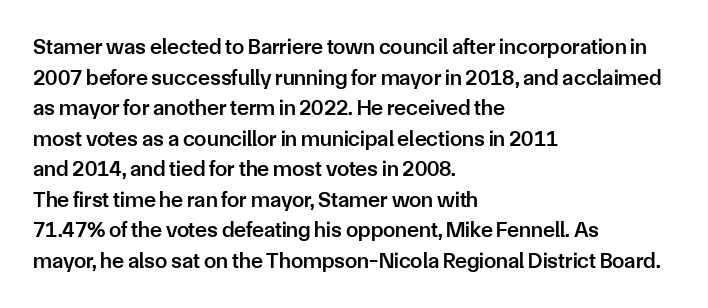
When letters stand straight like this, we call the style roman or upright. The space beneath each line is pristine and unruled. Horizontal alignment here is leftward, the default for most running prose. The gaps between neighbouring characters are ordinary and unremarkable. Students, this is semibold: more ink than regular, less than bold.
